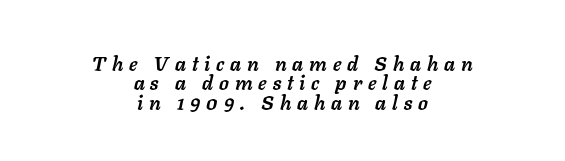
{"italic": "yes", "lean": "right", "slant_degrees": 11, "bold": "yes", "underline": "no", "align": "center", "line_spacing": "tight", "line_spacing_ratio": 0.97, "letter_spacing": "wide", "letter_spacing_em": 0.3, "glyph_px": 20}
